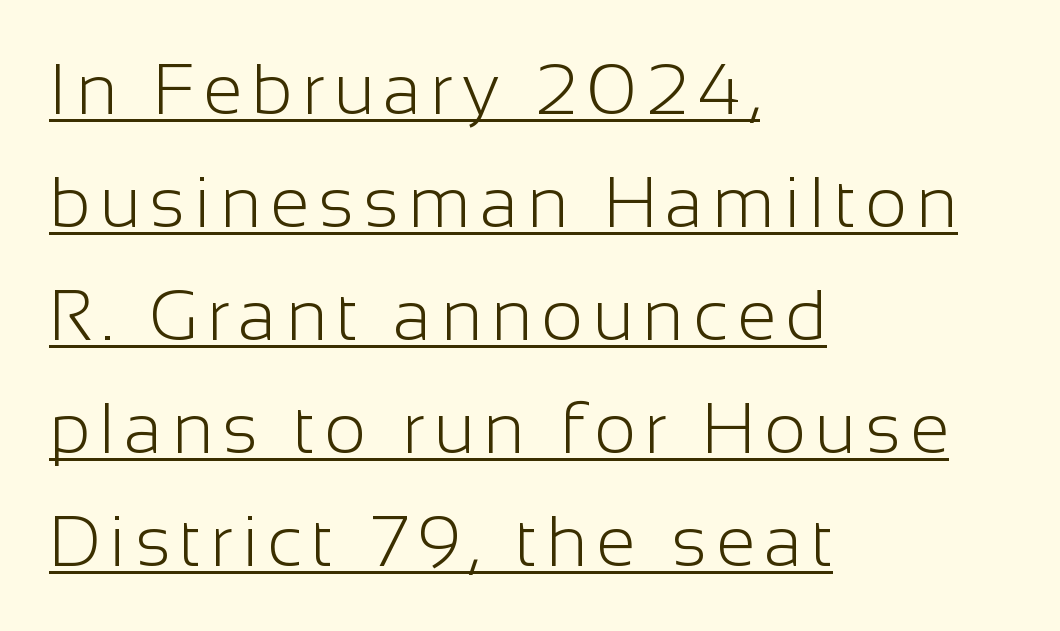
{"serif": "no", "italic": "no", "bold": "no", "weight": "light", "width": "normal", "stroke_contrast": "low", "x_height": "medium", "monospaced": "no", "underline": "yes", "align": "left", "line_spacing": "normal", "line_spacing_ratio": 1.59, "glyph_px": 71}
